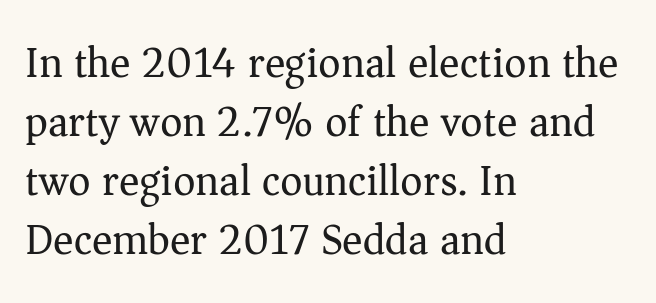
The image shows 43 px regular-weight serif type, upright; set left-aligned, normal line spacing (1.37x), normal letter spacing, not underlined; medium stroke contrast and a medium x-height.
